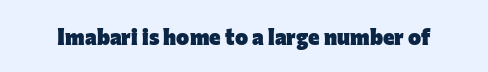
The image shows 22 px bold type, upright; set normal letter spacing, not underlined.
